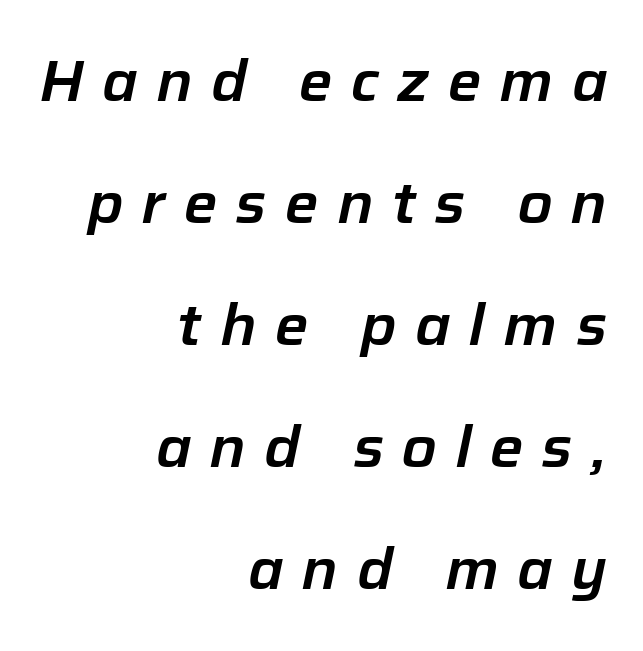
{"italic": "yes", "lean": "right", "slant_degrees": 12, "width": "normal", "stroke_contrast": "low", "x_height": "medium", "monospaced": "no", "underline": "no", "align": "right", "line_spacing": "loose", "line_spacing_ratio": 2.14, "letter_spacing": "wide", "letter_spacing_em": 0.32, "glyph_px": 57}
